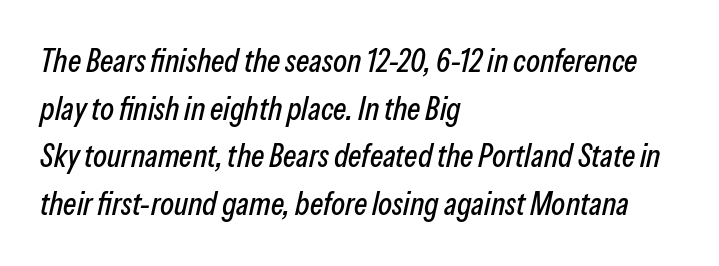
{"italic": "yes", "lean": "right", "slant_degrees": 13, "width": "condensed", "stroke_contrast": "low", "x_height": "medium", "monospaced": "no", "underline": "no", "align": "left", "line_spacing": "normal", "line_spacing_ratio": 1.49, "letter_spacing": "normal", "letter_spacing_em": 0.0, "glyph_px": 32}
